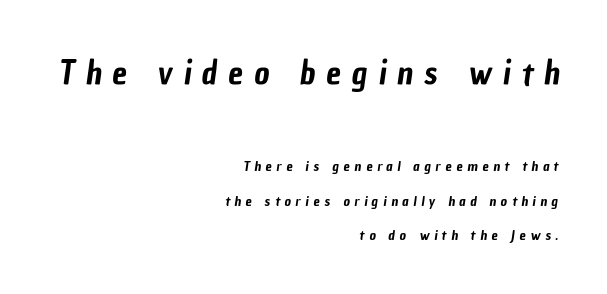
Q: Is the typeface a serif or a sans-serif typeface? A: Sans-serif.
Q: Is the text underlined? A: No.
Q: How is the paragraph aligned? A: Right-aligned.
Q: Is the spacing between letters normal or unusually wide? A: Unusually wide.
Q: Is the spacing between lines tight, normal or loose? A: Loose.
Q: Which block of text is set in a larger size, the first (top) or the second (bottom)? A: The first (top) one.
Q: Width (condensed, normal, or wide)? A: Condensed.
Q: Stroke contrast? A: Low.
Q: x-height? A: Medium.
Q: Monospaced? A: No.
